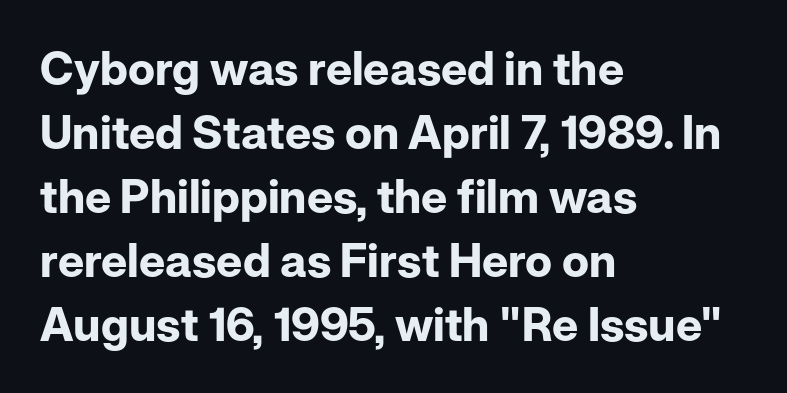
Q: Is the text bold? A: Yes.
Q: Is the text italic (slanted)? A: No, it is upright.
Q: Is the typeface a serif or a sans-serif typeface? A: Sans-serif.
Q: Is the text underlined? A: No.
Q: How is the paragraph aligned? A: Left-aligned.
Q: Is the spacing between letters normal or unusually wide? A: Normal.
Q: Is the spacing between lines tight, normal or loose? A: Normal.
Q: Width (condensed, normal, or wide)? A: Normal.
Q: Stroke contrast? A: Low.
Q: x-height? A: Medium.
Q: Monospaced? A: No.
